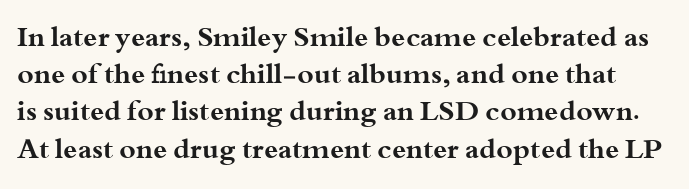
The block of text has a typical density, with ordinary space between rows. Glance below the letters and you will spot only blank space. A roman cut, with each character standing at attention. The text was rendered using a seriffed face with decorative stroke endings. The sample has been set heavy, in full bold.
